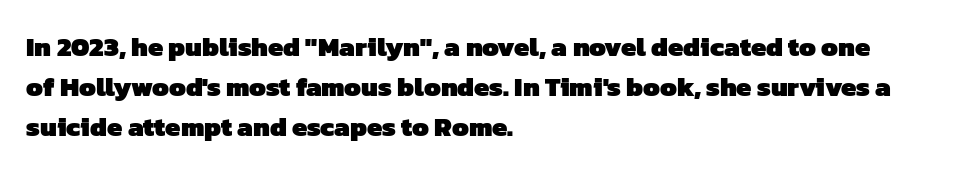
A normal amount of white space separates one row of letters from the next. Notice how thick the strokes are: this is what a full bold looks like. Words appear dense and cohesive because spacing is normal. Which margin do the lines hug? The left one — the right edge is uneven. Letters rest on an invisible, unmarked baseline.
